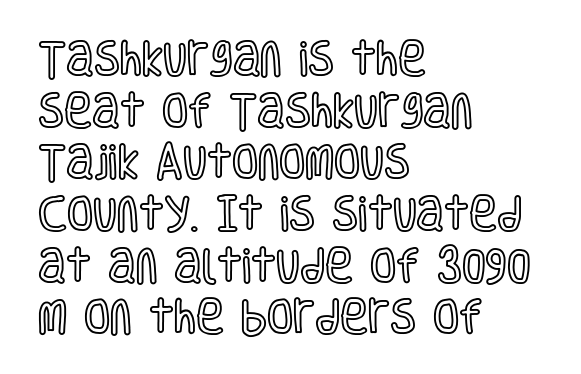
The rag falls on the right side of this text block. Varying glyph widths throughout — classic text-font behaviour. In terms of leading, this rendering sits right in the middle. The axis of the letterforms is exactly vertical.
